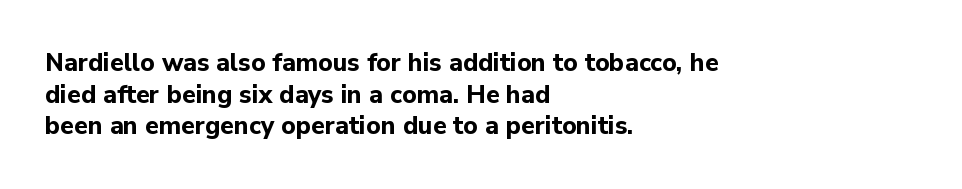
Q: Is the text bold? A: Yes.
Q: Is the text italic (slanted)? A: No, it is upright.
Q: Is the text underlined? A: No.
Q: How is the paragraph aligned? A: Left-aligned.
Q: Is the spacing between letters normal or unusually wide? A: Normal.
Q: Is the spacing between lines tight, normal or loose? A: Normal.
